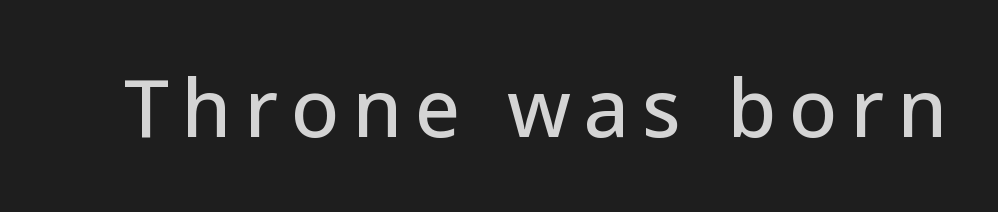
A typesetter would label this face a sans. Looks like regular typesetting: each glyph gets only the width it needs. The zone under the glyphs is completely vacant. Ordinary non-slanted type is in use.
